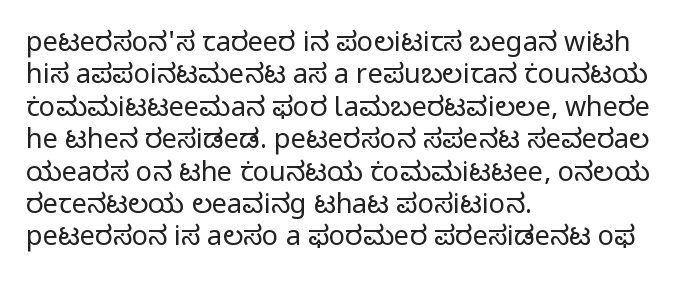
{"italic": "no", "bold": "no", "underline": "no", "align": "left", "line_spacing_ratio": 1.2, "letter_spacing": "normal", "letter_spacing_em": 0.0, "glyph_px": 27}
